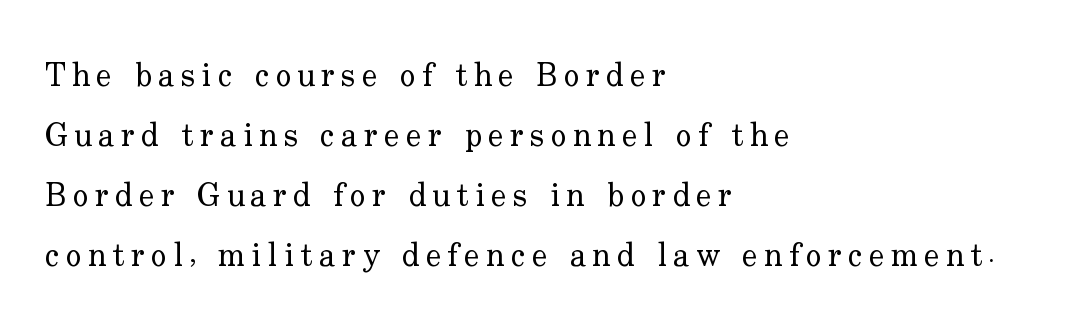
The image shows 33 px regular-weight serif type, upright; set left-aligned, line spacing 1.82x, not underlined; low stroke contrast and a small x-height.
